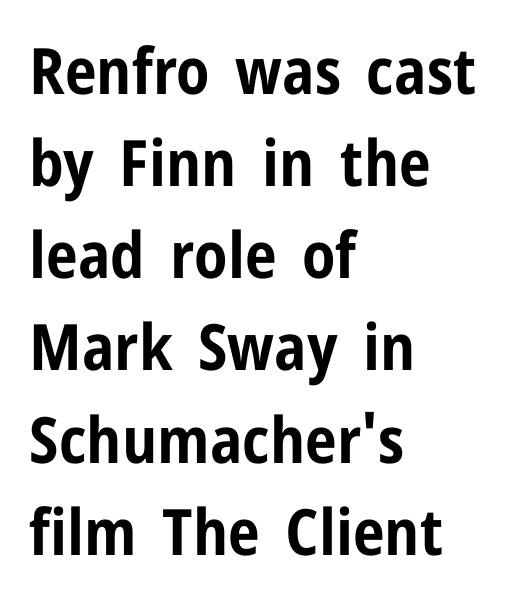
{"serif": "no", "italic": "no", "bold": "yes", "weight": "bold", "width": "condensed", "stroke_contrast": "low", "x_height": "medium", "monospaced": "no", "underline": "no", "align": "left", "line_spacing": "normal", "line_spacing_ratio": 1.44, "letter_spacing": "normal", "letter_spacing_em": 0.0, "glyph_px": 64}
